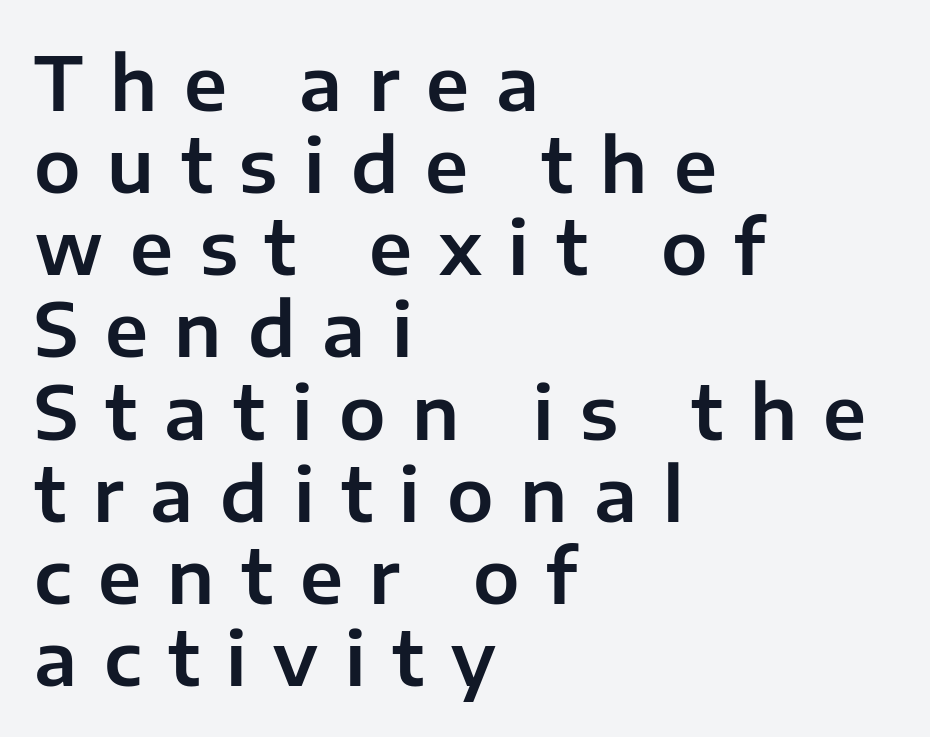
{"serif": "no", "italic": "no", "width": "normal", "stroke_contrast": "low", "x_height": "medium", "monospaced": "no", "underline": "no", "align": "left", "line_spacing": "tight", "line_spacing_ratio": 1.11, "letter_spacing": "wide", "letter_spacing_em": 0.36, "glyph_px": 74}
